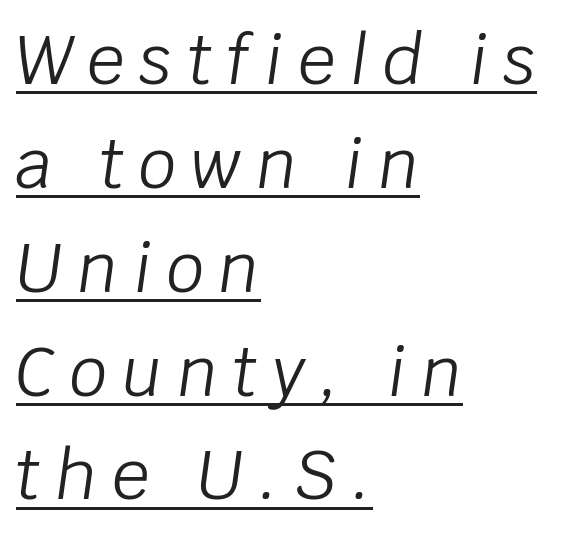
Q: Is the text bold? A: No.
Q: Is the text italic (slanted)? A: Yes, it leans right by about 8 degrees.
Q: Is the text underlined? A: Yes.
Q: How is the paragraph aligned? A: Left-aligned.
Q: Is the spacing between letters normal or unusually wide? A: Unusually wide.
Q: Is the spacing between lines tight, normal or loose? A: Normal.
Q: Width (condensed, normal, or wide)? A: Normal.
Q: Stroke contrast? A: Low.
Q: x-height? A: Large.
Q: Monospaced? A: No.
